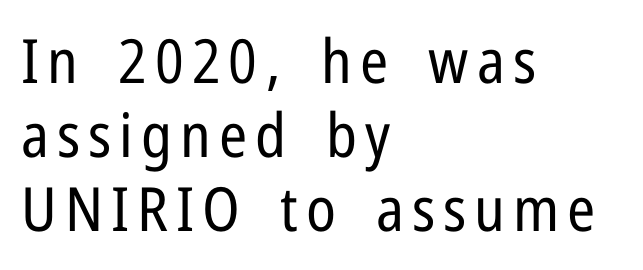
{"serif": "no", "italic": "no", "bold": "no", "weight": "regular", "width": "condensed", "stroke_contrast": "low", "x_height": "medium", "monospaced": "no", "underline": "no", "align": "left", "line_spacing_ratio": 1.21, "glyph_px": 61}
